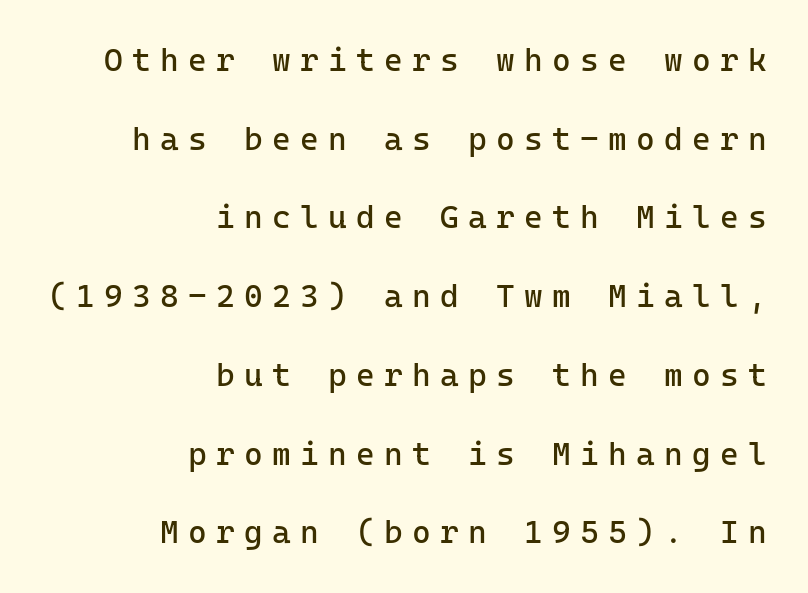
Lines of text with bare space underneath. One-word summary of the alignment: right. Serifs: no, the terminals of the letterforms are clean. Leading: increased.
